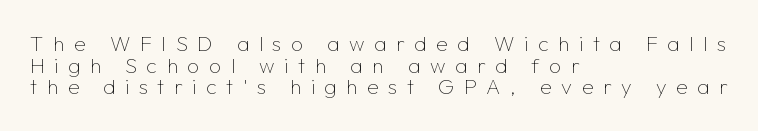
Q: Is the text bold? A: No.
Q: Is the text italic (slanted)? A: No, it is upright.
Q: Is the text underlined? A: No.
Q: How is the paragraph aligned? A: Left-aligned.
Q: Is the spacing between letters normal or unusually wide? A: Unusually wide.
Q: Is the spacing between lines tight, normal or loose? A: Tight.
